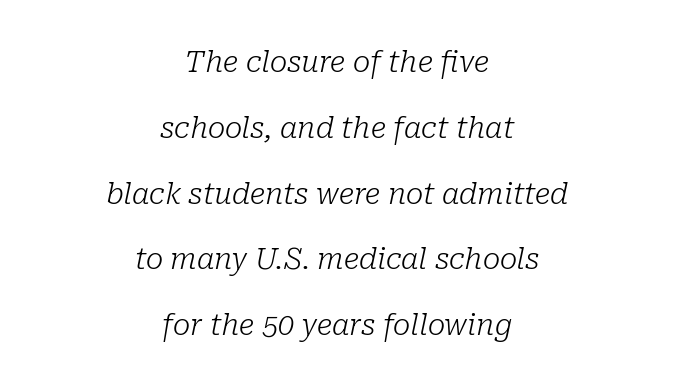
How would I describe the line gaps? Wide and relaxed. Each row of text sits above clean, open space. Each word holds together tightly as a unit, with standard inter-letter gaps. Note the varied advance widths — an 'i' is clearly narrower than an 'm'. The lines are quadded center.
